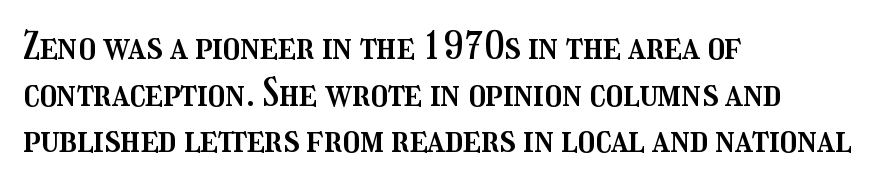
Q: Is the text italic (slanted)? A: No, it is upright.
Q: Is the text underlined? A: No.
Q: How is the paragraph aligned? A: Left-aligned.
Q: Is the spacing between letters normal or unusually wide? A: Normal.
Q: Width (condensed, normal, or wide)? A: Condensed.
Q: Stroke contrast? A: Medium.
Q: x-height? A: Medium.
Q: Monospaced? A: No.
